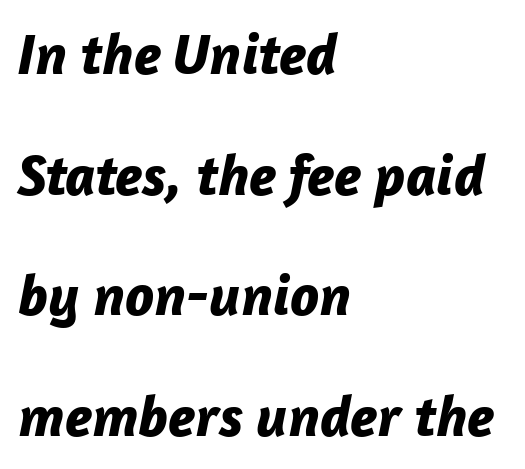
Check under the words: just untouched page. This sample uses plain, unmodified letter spacing. Is the type slanted? Yes — the strokes lean at a clear angle. The line-height multiplier appears high, well above default. Heft: maximum for text — a bold.
